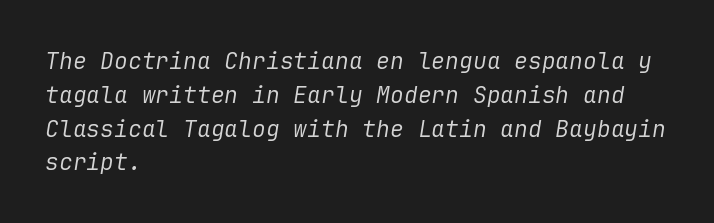
{"italic": "yes", "lean": "right", "slant_degrees": 9, "bold": "no", "underline": "no", "align": "left", "line_spacing": "normal", "line_spacing_ratio": 1.47, "letter_spacing": "normal", "letter_spacing_em": 0.0, "glyph_px": 23}
